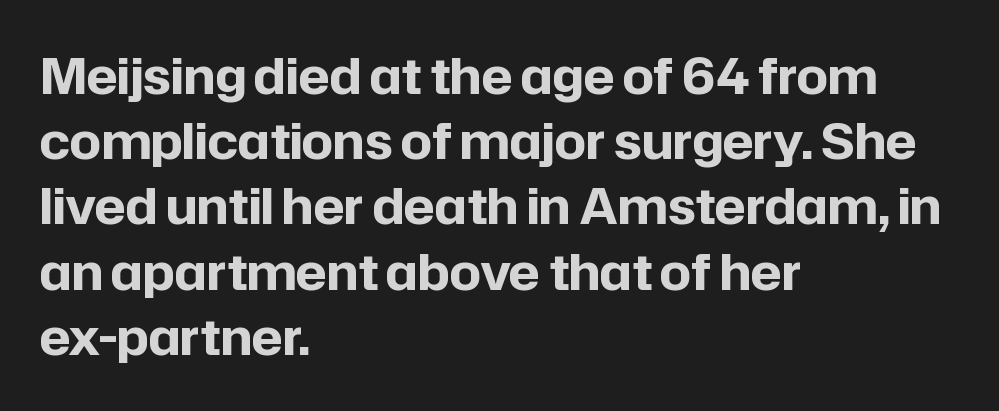
The image shows 49 px bold sans-serif type, upright; set left-aligned, normal line spacing (1.33x), normal letter spacing, not underlined; low stroke contrast and a medium x-height.
